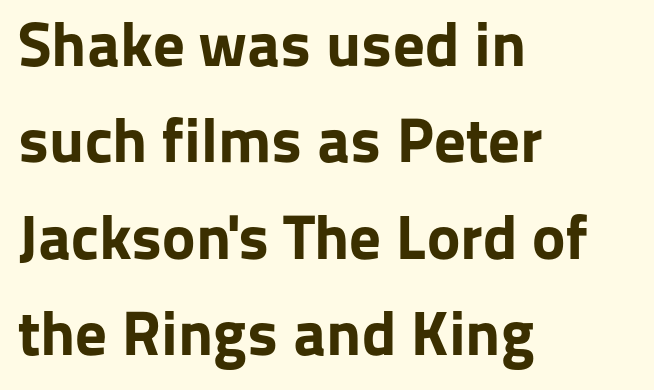
The image shows 63 px bold sans-serif type, upright; set left-aligned, normal line spacing (1.53x), normal letter spacing, not underlined; low stroke contrast and a medium x-height.
